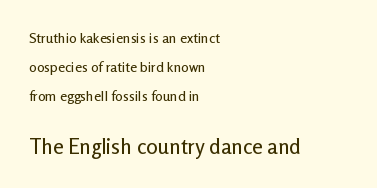
{"italic": "no", "underline": "no", "align": "left", "line_spacing": "loose", "line_spacing_ratio": 2.07, "letter_spacing": "normal", "letter_spacing_em": 0.0, "larger_block": "second", "size_ratio": 1.5, "glyph_px": 21}
